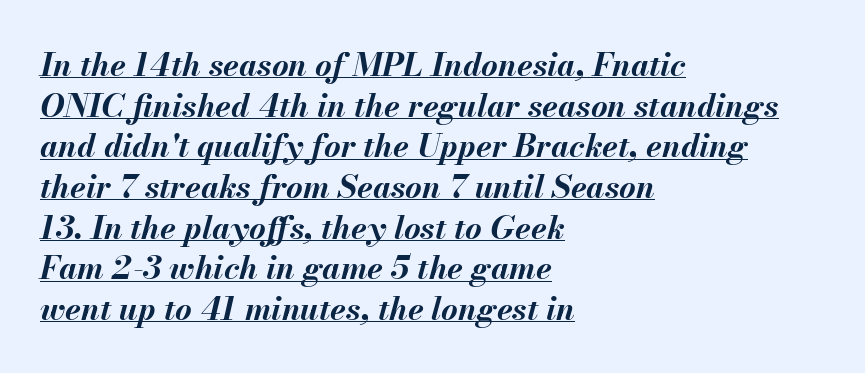
{"italic": "yes", "lean": "right", "slant_degrees": 13, "bold": "yes", "weight": "bold", "width": "normal", "stroke_contrast": "medium", "x_height": "small", "monospaced": "no", "underline": "yes", "align": "left", "line_spacing": "normal", "line_spacing_ratio": 1.27, "letter_spacing": "normal", "letter_spacing_em": 0.0, "glyph_px": 32}
